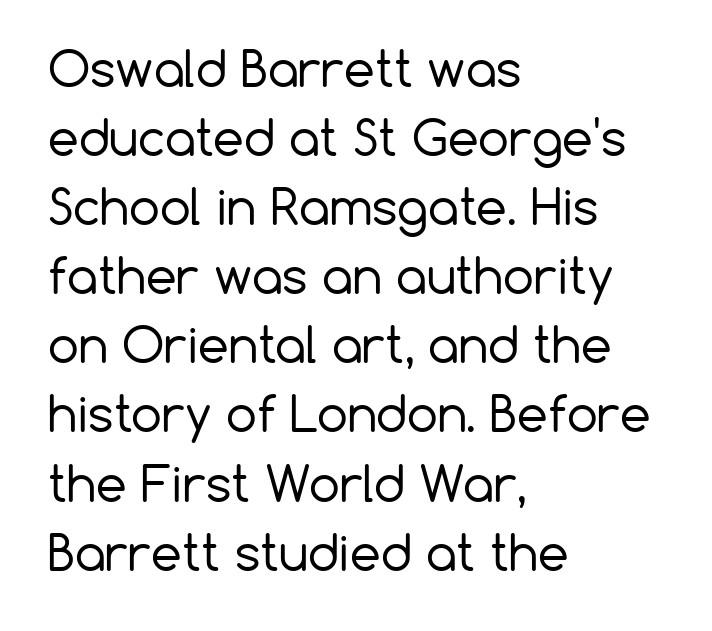
The image shows 49 px regular-weight sans-serif type, upright; set left-aligned, normal line spacing (1.41x), normal letter spacing, not underlined; low stroke contrast and a medium x-height.
